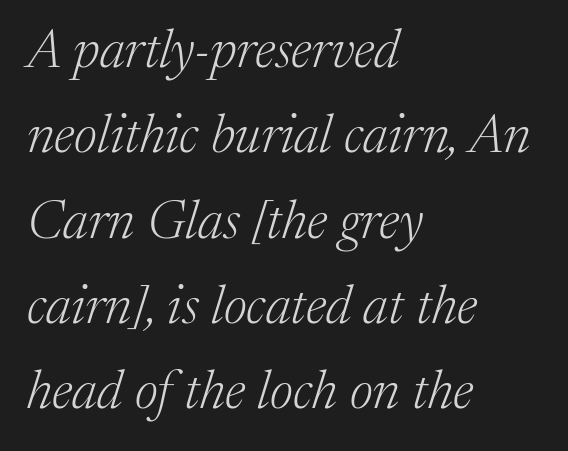
{"serif": "yes", "italic": "yes", "lean": "right", "slant_degrees": 17, "bold": "no", "weight": "light", "width": "normal", "stroke_contrast": "medium", "x_height": "medium", "monospaced": "no", "underline": "no", "align": "left", "line_spacing": "normal", "line_spacing_ratio": 1.58, "letter_spacing": "normal", "letter_spacing_em": 0.0, "glyph_px": 54}
